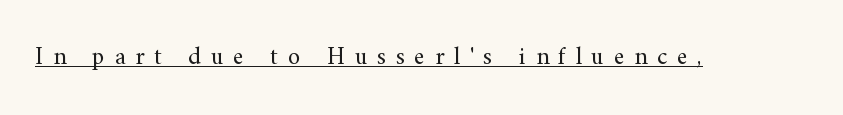
Q: Is the text bold? A: No.
Q: Is the text italic (slanted)? A: No, it is upright.
Q: Is the text underlined? A: Yes.
Q: Is the spacing between letters normal or unusually wide? A: Unusually wide.
